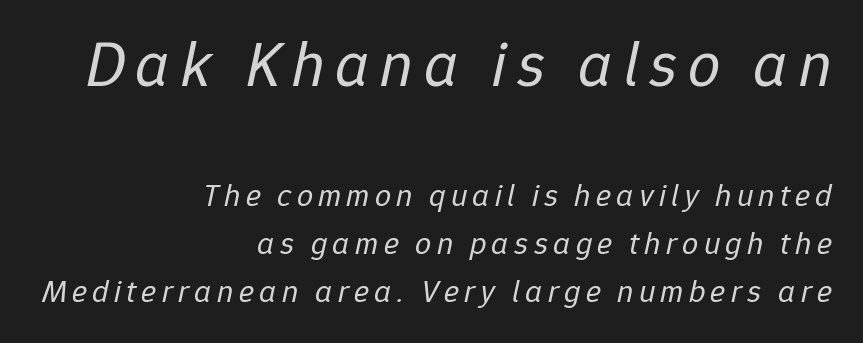
Quick note: underline off. Whoever set this made the first block the dominant, larger element. You can tell it's italic because the verticals aren't actually vertical. This sample has the flowing, uneven cadence of proportional lettering. These lines stack with their right ends in a neat column. This is not heavy type; no bold has been used.
